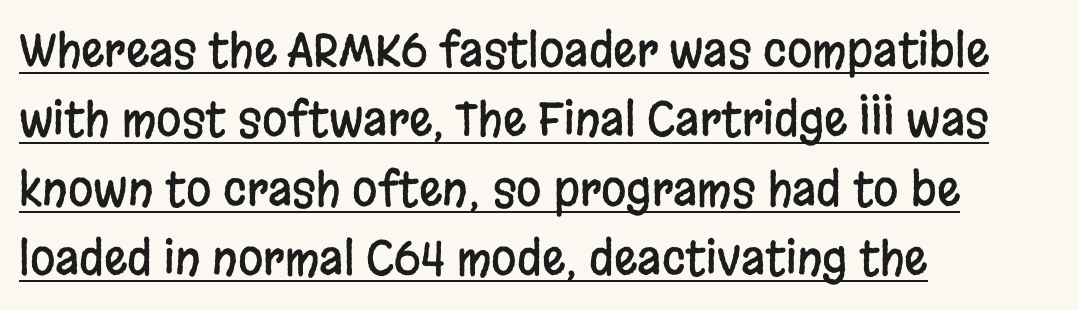
The image shows 46 px condensed sans-serif type, upright; set left-aligned, normal line spacing (1.51x), normal letter spacing, underlined; low stroke contrast and a large x-height.
